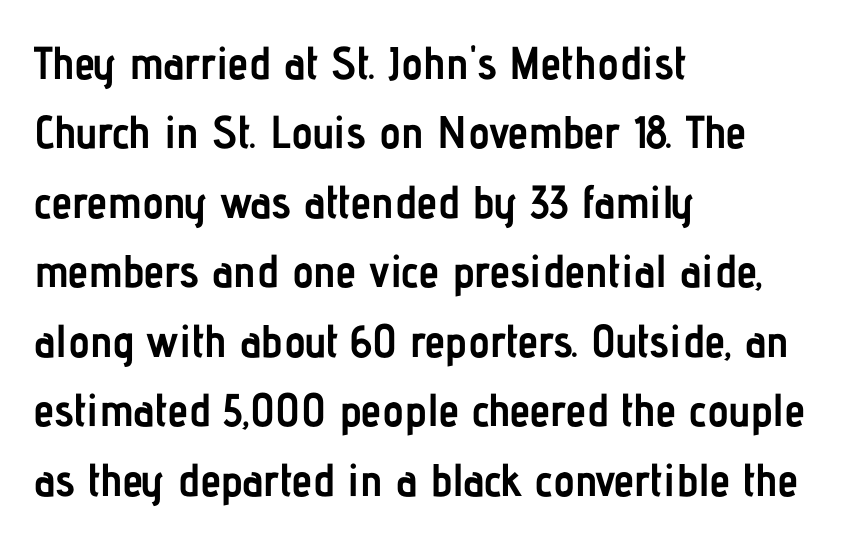
Q: Is the text bold? A: Yes.
Q: Is the text italic (slanted)? A: No, it is upright.
Q: Is the typeface a serif or a sans-serif typeface? A: Sans-serif.
Q: Is the text underlined? A: No.
Q: How is the paragraph aligned? A: Left-aligned.
Q: Is the spacing between letters normal or unusually wide? A: Normal.
Q: Is the spacing between lines tight, normal or loose? A: Normal.
Q: Width (condensed, normal, or wide)? A: Condensed.
Q: Stroke contrast? A: Low.
Q: x-height? A: Medium.
Q: Monospaced? A: No.
